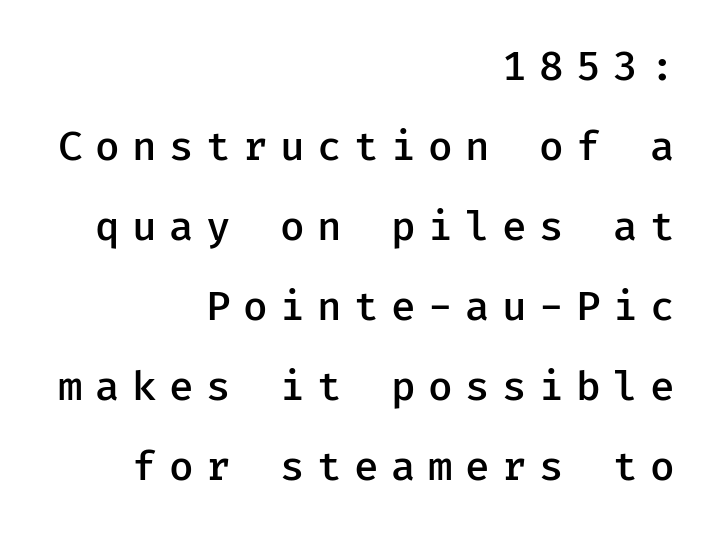
{"serif": "no", "italic": "no", "bold": "semi", "weight": "semibold", "width": "normal", "stroke_contrast": "low", "x_height": "medium", "monospaced": "yes", "underline": "no", "align": "right", "line_spacing": "loose", "line_spacing_ratio": 2.0, "letter_spacing": "wide", "letter_spacing_em": 0.31, "glyph_px": 40}
